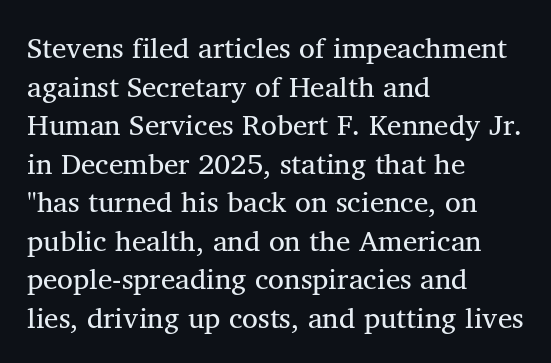
{"serif": "yes", "italic": "no", "bold": "no", "weight": "regular", "width": "normal", "stroke_contrast": "medium", "x_height": "medium", "monospaced": "no", "underline": "no", "align": "left", "line_spacing": "normal", "line_spacing_ratio": 1.33, "letter_spacing": "normal", "letter_spacing_em": 0.0, "glyph_px": 29}
